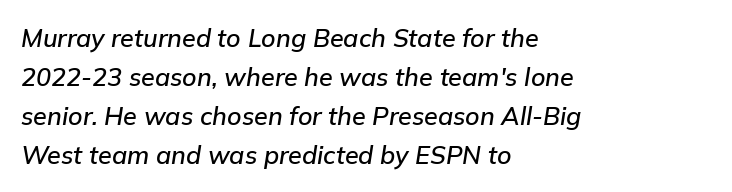
{"italic": "yes", "lean": "right", "slant_degrees": 9, "underline": "no", "align": "left", "line_spacing": "normal", "line_spacing_ratio": 1.56, "letter_spacing": "normal", "letter_spacing_em": 0.0, "glyph_px": 25}
